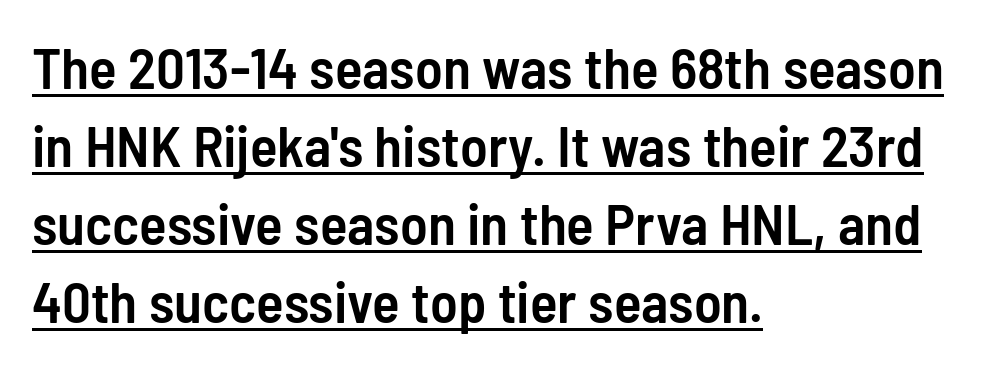
Q: Is the text bold? A: Semi-bold.
Q: Is the text italic (slanted)? A: No, it is upright.
Q: Is the typeface a serif or a sans-serif typeface? A: Sans-serif.
Q: Is the text underlined? A: Yes.
Q: How is the paragraph aligned? A: Left-aligned.
Q: Is the spacing between letters normal or unusually wide? A: Normal.
Q: Is the spacing between lines tight, normal or loose? A: Normal.
Q: Width (condensed, normal, or wide)? A: Condensed.
Q: Stroke contrast? A: Low.
Q: x-height? A: Medium.
Q: Monospaced? A: No.
